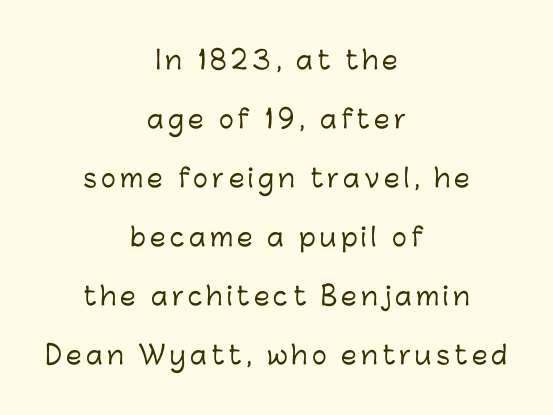
{"italic": "no", "underline": "no", "align": "center", "line_spacing": "loose", "line_spacing_ratio": 2.36, "glyph_px": 25}
